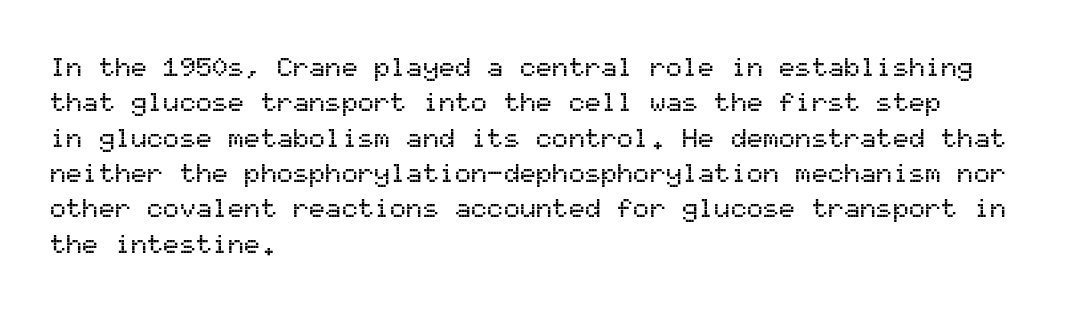
Q: Is the text italic (slanted)? A: No, it is upright.
Q: Is the text underlined? A: No.
Q: How is the paragraph aligned? A: Left-aligned.
Q: Is the spacing between letters normal or unusually wide? A: Normal.
Q: Is the spacing between lines tight, normal or loose? A: Normal.
